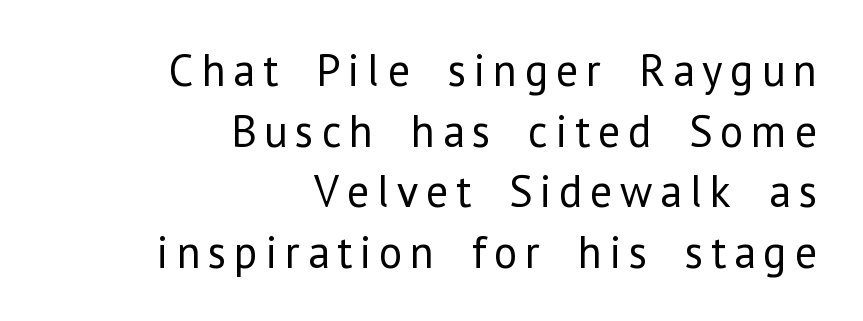
Q: Is the text bold? A: No.
Q: Is the text italic (slanted)? A: No, it is upright.
Q: Is the typeface a serif or a sans-serif typeface? A: Sans-serif.
Q: Is the text underlined? A: No.
Q: How is the paragraph aligned? A: Right-aligned.
Q: Is the spacing between lines tight, normal or loose? A: Normal.
Q: Width (condensed, normal, or wide)? A: Normal.
Q: Stroke contrast? A: Low.
Q: x-height? A: Medium.
Q: Monospaced? A: No.
